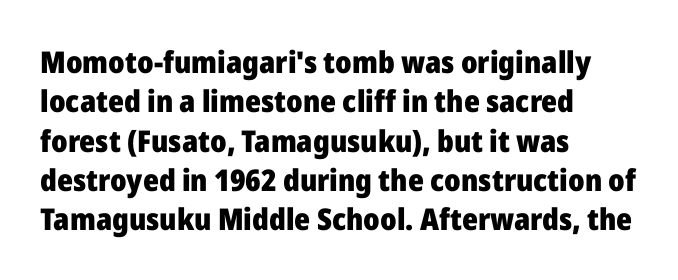
The image shows 30 px heavy sans-serif type, upright; set left-aligned, normal line spacing (1.31x), normal letter spacing, not underlined; low stroke contrast and a medium x-height.
